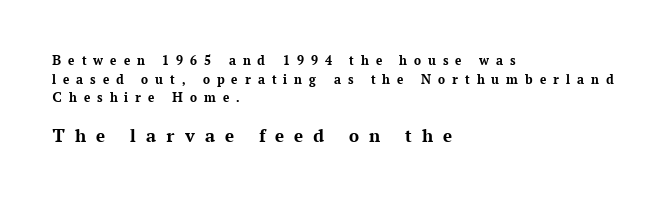
{"italic": "no", "bold": "yes", "underline": "no", "align": "left", "line_spacing": "normal", "line_spacing_ratio": 1.33, "letter_spacing": "wide", "letter_spacing_em": 0.5, "larger_block": "second", "size_ratio": 1.43, "glyph_px": 20}
